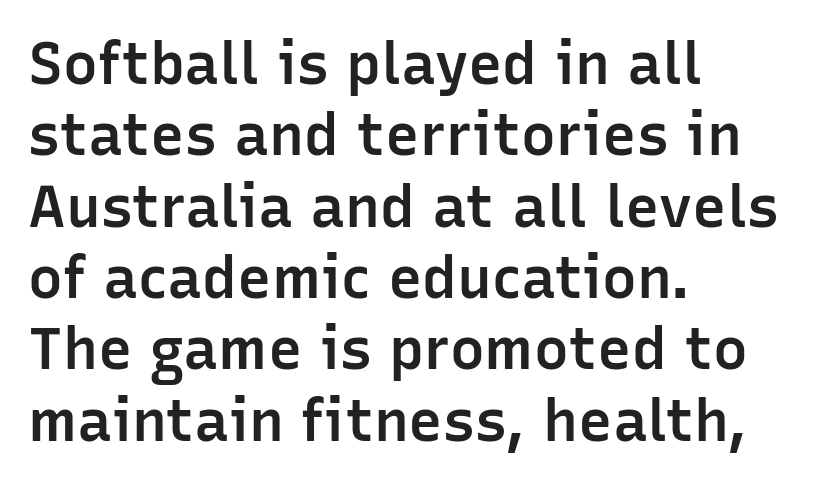
Q: Is the text bold? A: Semi-bold.
Q: Is the text italic (slanted)? A: No, it is upright.
Q: Is the typeface a serif or a sans-serif typeface? A: Sans-serif.
Q: Is the text underlined? A: No.
Q: How is the paragraph aligned? A: Left-aligned.
Q: Is the spacing between letters normal or unusually wide? A: Normal.
Q: Width (condensed, normal, or wide)? A: Normal.
Q: Stroke contrast? A: Low.
Q: x-height? A: Medium.
Q: Monospaced? A: No.
